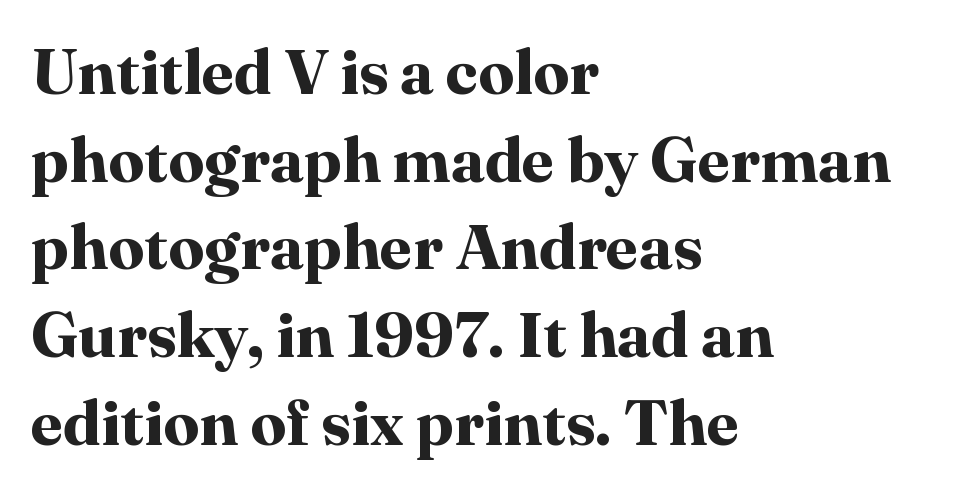
{"serif": "yes", "italic": "no", "bold": "yes", "weight": "bold", "width": "normal", "stroke_contrast": "high", "x_height": "medium", "monospaced": "no", "underline": "no", "align": "left", "line_spacing": "normal", "line_spacing_ratio": 1.37, "letter_spacing": "normal", "letter_spacing_em": 0.0, "glyph_px": 64}
